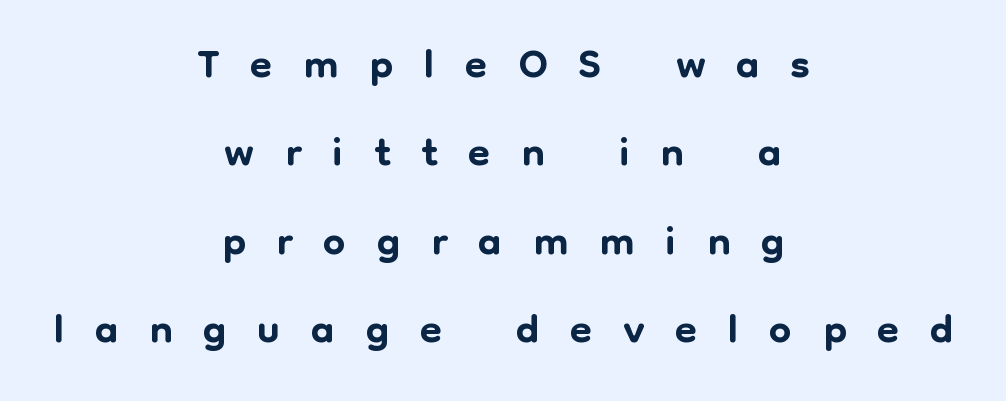
The image shows 64 px sans-serif type, upright; set centered, normal line spacing (1.38x), unusually wide letter spacing (+0.48 em), not underlined; low stroke contrast and a medium x-height.
